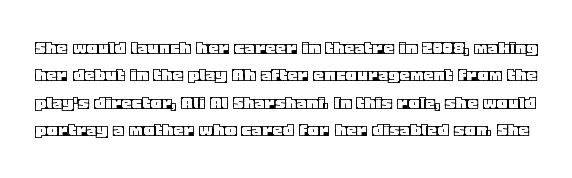
Q: Is the text italic (slanted)? A: No, it is upright.
Q: Is the text underlined? A: No.
Q: Is the spacing between letters normal or unusually wide? A: Normal.
Q: Is the spacing between lines tight, normal or loose? A: Normal.
